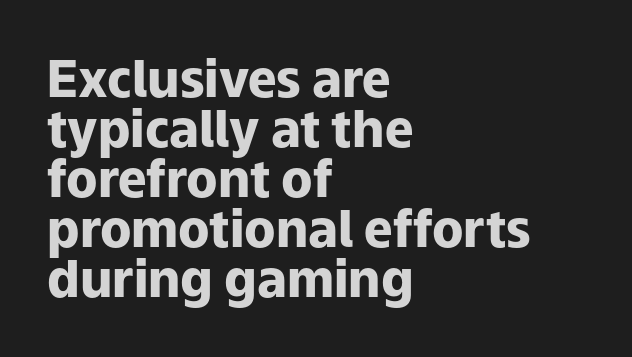
{"serif": "no", "italic": "no", "bold": "yes", "weight": "heavy", "width": "normal", "stroke_contrast": "low", "x_height": "medium", "monospaced": "no", "underline": "no", "align": "left", "line_spacing": "tight", "line_spacing_ratio": 0.98, "letter_spacing": "normal", "letter_spacing_em": 0.0, "glyph_px": 51}
